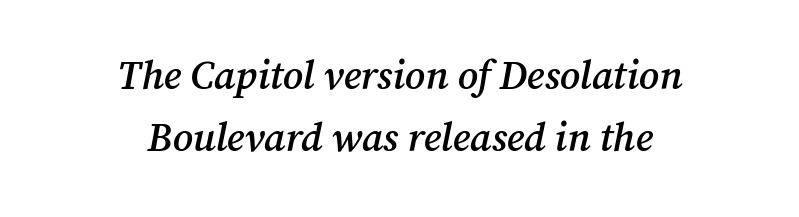
Q: Is the text bold? A: Semi-bold.
Q: Is the text italic (slanted)? A: Yes, it leans right by about 12 degrees.
Q: Is the typeface a serif or a sans-serif typeface? A: Serif.
Q: Is the text underlined? A: No.
Q: How is the paragraph aligned? A: Centered.
Q: Is the spacing between letters normal or unusually wide? A: Normal.
Q: Is the spacing between lines tight, normal or loose? A: Normal.
Q: Width (condensed, normal, or wide)? A: Normal.
Q: Stroke contrast? A: Medium.
Q: x-height? A: Medium.
Q: Monospaced? A: No.
